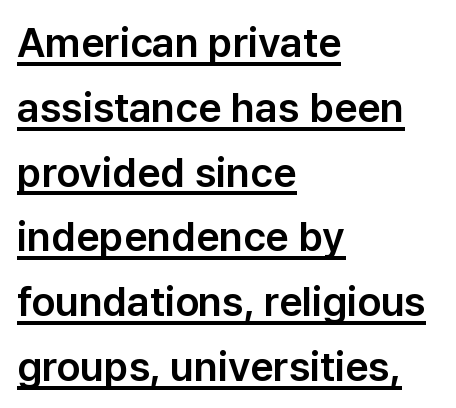
The image shows 41 px sans-serif type, upright; set left-aligned, normal line spacing (1.58x), normal letter spacing, underlined; low stroke contrast and a medium x-height.
